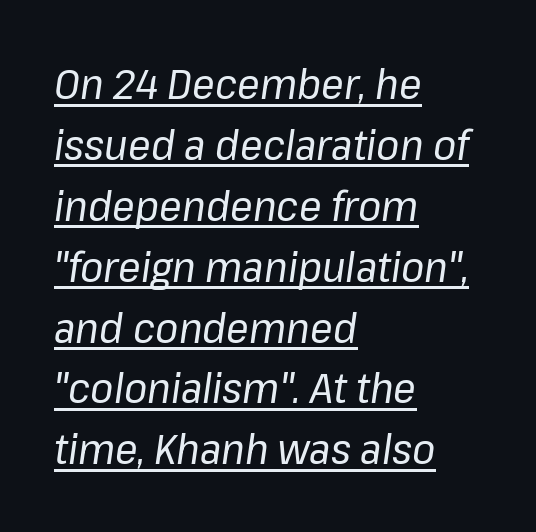
{"italic": "yes", "lean": "right", "slant_degrees": 8, "bold": "no", "weight": "regular", "width": "normal", "stroke_contrast": "low", "x_height": "medium", "monospaced": "no", "underline": "yes", "align": "left", "line_spacing": "normal", "line_spacing_ratio": 1.45, "letter_spacing": "normal", "letter_spacing_em": 0.0, "glyph_px": 42}
